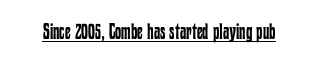
Q: Is the text bold? A: No.
Q: Is the text italic (slanted)? A: No, it is upright.
Q: Is the text underlined? A: Yes.
Q: Is the spacing between letters normal or unusually wide? A: Normal.
